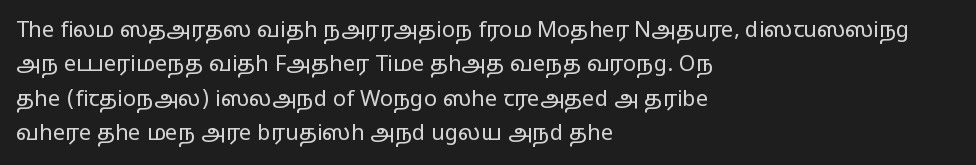
The specimen reads as upright at a glance. Is the stroke heavy? The answer is a plain regular-or-lighter. Clear beneath every line of the passage. Notice how descenders clear the ascenders below comfortably — that's standard leading.
